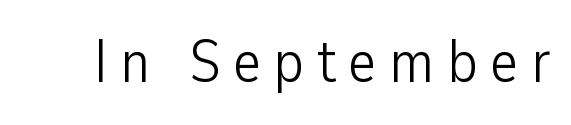
{"serif": "no", "italic": "no", "bold": "no", "weight": "light", "width": "condensed", "stroke_contrast": "low", "x_height": "medium", "monospaced": "no", "underline": "no", "letter_spacing": "wide", "letter_spacing_em": 0.21, "glyph_px": 60}
